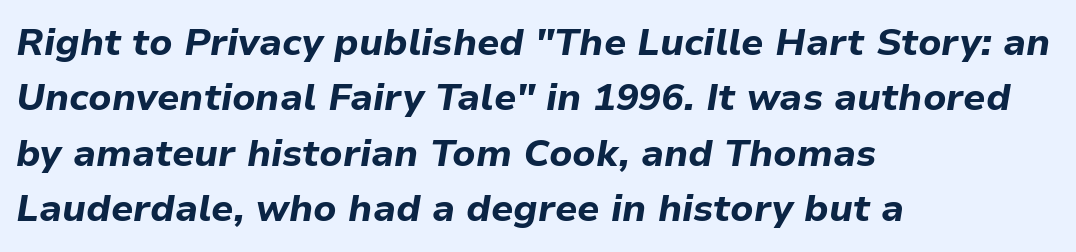
Q: Is the text bold? A: Yes.
Q: Is the text italic (slanted)? A: Yes, it leans right by about 9 degrees.
Q: Is the text underlined? A: No.
Q: How is the paragraph aligned? A: Left-aligned.
Q: Is the spacing between letters normal or unusually wide? A: Normal.
Q: Is the spacing between lines tight, normal or loose? A: Normal.
Q: Width (condensed, normal, or wide)? A: Normal.
Q: Stroke contrast? A: Low.
Q: x-height? A: Medium.
Q: Monospaced? A: No.
